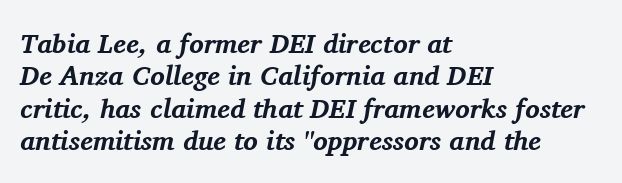
The image shows 27 px bold type, italic (leaning right); set left-aligned, line spacing 1.2x, normal letter spacing, not underlined.
